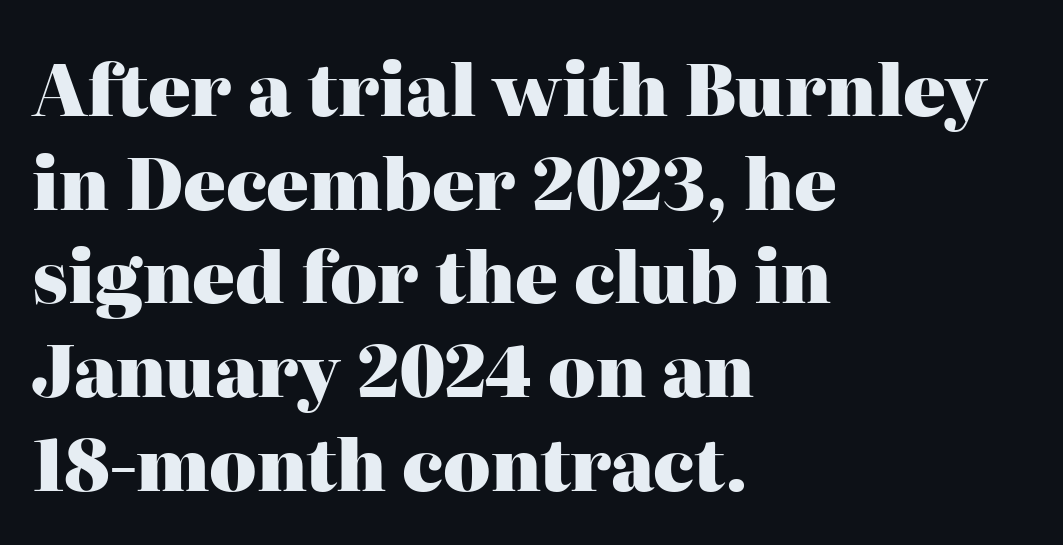
Posture: vertical. Nobody touched the tracking dial on this one. Descenders hang freely into open space. Proportional: the letters do not fall into vertical columns. The letters are bold, with thick, heavy strokes.
